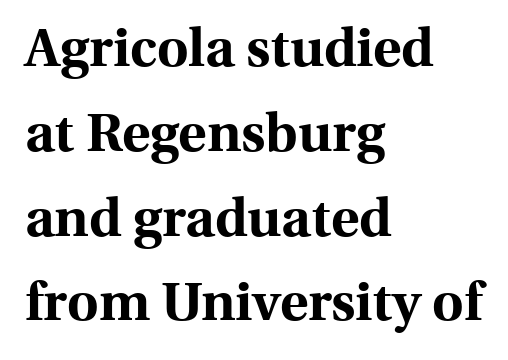
It's the straight-up-and-down kind of type. Baseline-to-baseline distance is the conventional proportion of letter height. The strip under each line holds only bare page. Each letter's strokes conclude with small projecting serifs. How heavy is the stroke? Heavy — this is a bold. Caption: multi-line text, flush left, ragged right.
